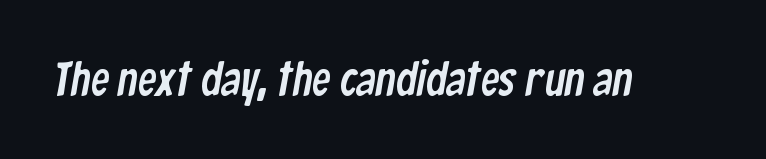
The image shows 47 px condensed sans-serif type; set normal letter spacing, not underlined; low stroke contrast and a medium x-height.
